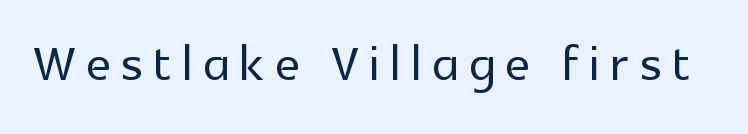
{"serif": "no", "italic": "no", "width": "normal", "x_height": "medium", "monospaced": "no", "underline": "no", "glyph_px": 67}
